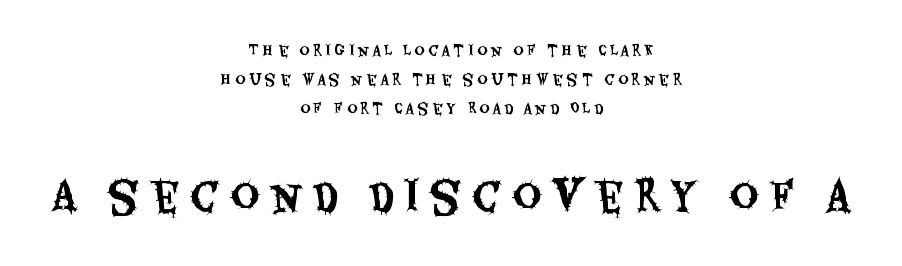
Nobody drew a line under any word here. Nope, not italic — everything's standing straight. Each word looks stretched out because of the extra space between its letters. Rows of type keep a wide berth in the vertical direction. In this sample the second text group is rendered at the bigger scale. Does the type have serifs? No, each stem ends abruptly.
